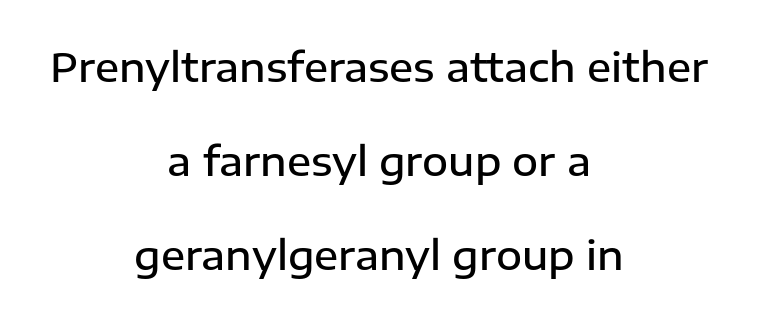
Q: Is the text bold? A: Semi-bold.
Q: Is the text italic (slanted)? A: No, it is upright.
Q: Is the typeface a serif or a sans-serif typeface? A: Sans-serif.
Q: Is the text underlined? A: No.
Q: How is the paragraph aligned? A: Centered.
Q: Is the spacing between letters normal or unusually wide? A: Normal.
Q: Is the spacing between lines tight, normal or loose? A: Loose.
Q: Width (condensed, normal, or wide)? A: Normal.
Q: Stroke contrast? A: Low.
Q: x-height? A: Medium.
Q: Monospaced? A: No.
